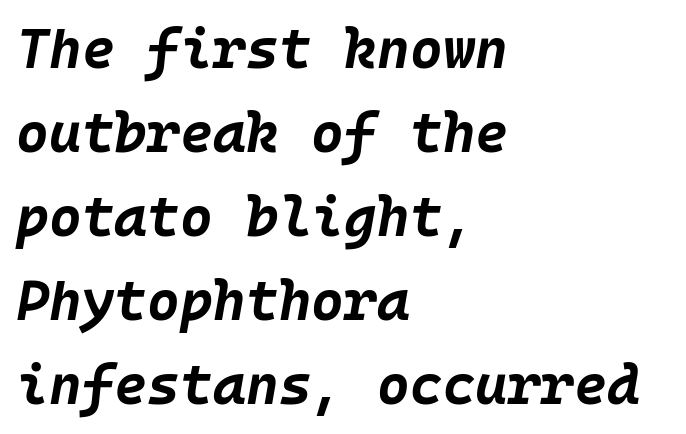
Tall strokes in this sample are angled rather than plumb. The letters are bold, with thick, heavy strokes. This rendering uses left alignment, leaving the right contour irregular. Underline: absent. Compared with typical paragraphs, the rows here are spaced about the same. Tracking value appears to be zero — textbook default spacing.
